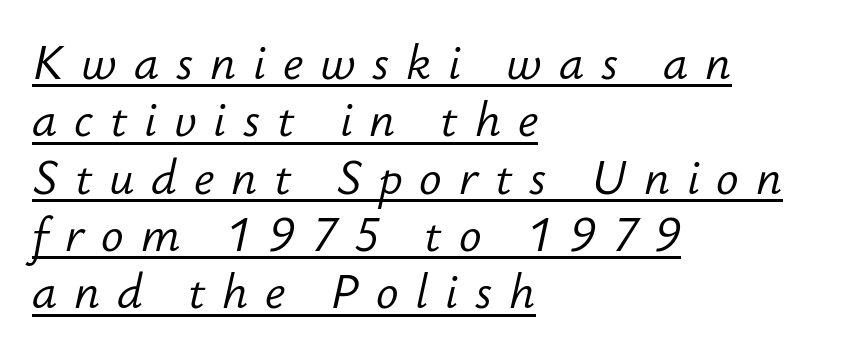
Q: Is the text bold? A: No.
Q: Is the text italic (slanted)? A: Yes, it leans right by about 12 degrees.
Q: Is the text underlined? A: Yes.
Q: How is the paragraph aligned? A: Left-aligned.
Q: Is the spacing between letters normal or unusually wide? A: Unusually wide.
Q: Width (condensed, normal, or wide)? A: Normal.
Q: Stroke contrast? A: Low.
Q: x-height? A: Small.
Q: Monospaced? A: No.
